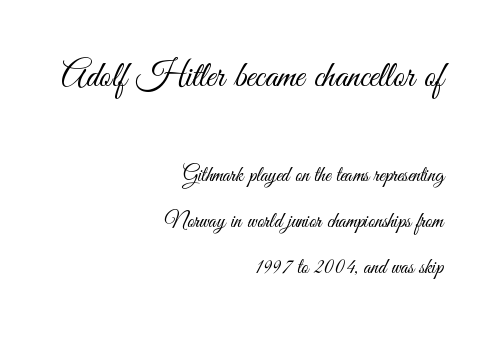
The image shows 36 px light, condensed sans-serif type; set right-aligned, loose line spacing (2.19x), normal letter spacing, not underlined; the first (top) block is 1.71x larger; medium stroke contrast and a small x-height.
